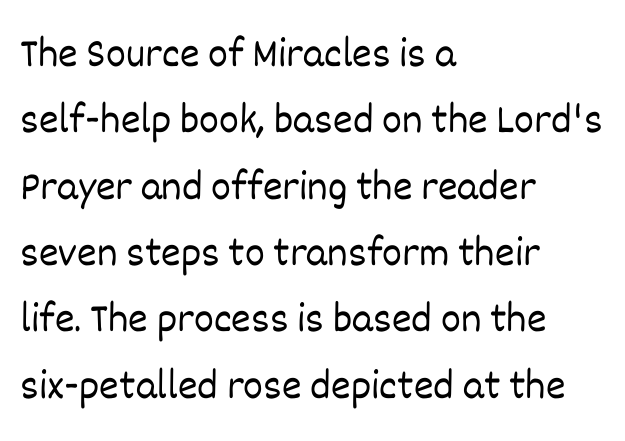
Q: Is the text bold? A: No.
Q: Is the text italic (slanted)? A: No, it is upright.
Q: Is the text underlined? A: No.
Q: How is the paragraph aligned? A: Left-aligned.
Q: Is the spacing between letters normal or unusually wide? A: Normal.
Q: Is the spacing between lines tight, normal or loose? A: Normal.
Q: Width (condensed, normal, or wide)? A: Normal.
Q: Stroke contrast? A: Low.
Q: x-height? A: Large.
Q: Monospaced? A: No.
